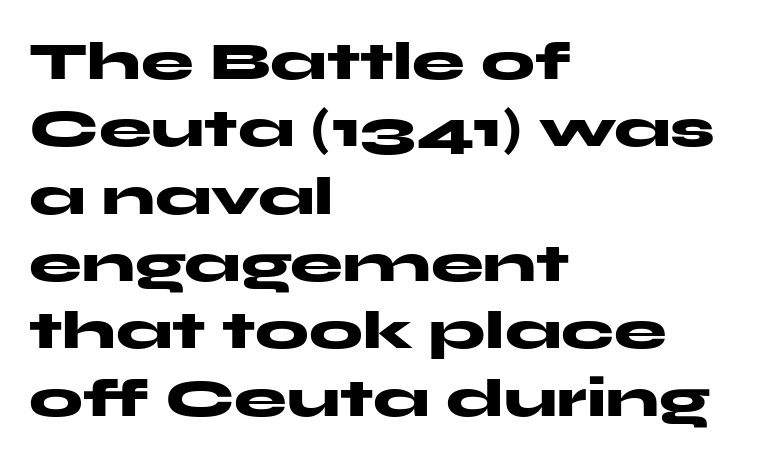
The image shows 53 px heavy, wide sans-serif type, upright; set left-aligned, normal line spacing (1.27x), normal letter spacing, not underlined; medium stroke contrast and a medium x-height.
